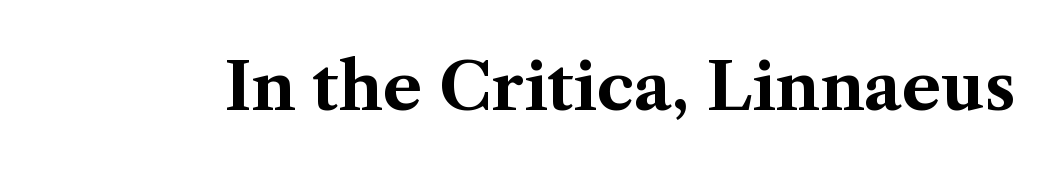
{"serif": "yes", "italic": "no", "bold": "yes", "weight": "bold", "width": "normal", "stroke_contrast": "medium", "x_height": "medium", "monospaced": "no", "underline": "no", "letter_spacing": "normal", "letter_spacing_em": 0.0, "glyph_px": 65}
